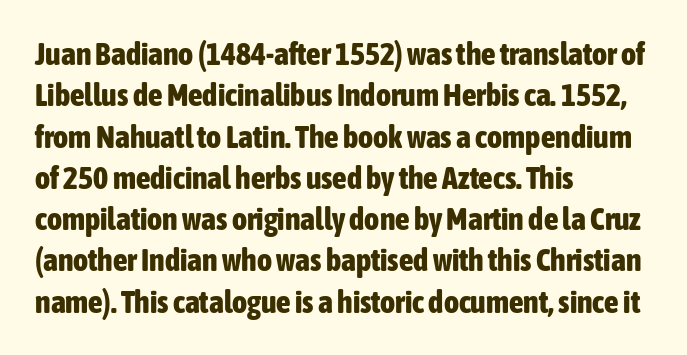
Q: Is the text bold? A: Yes.
Q: Is the text italic (slanted)? A: No, it is upright.
Q: Is the typeface a serif or a sans-serif typeface? A: Sans-serif.
Q: Is the text underlined? A: No.
Q: How is the paragraph aligned? A: Left-aligned.
Q: Is the spacing between letters normal or unusually wide? A: Normal.
Q: Is the spacing between lines tight, normal or loose? A: Normal.
Q: Width (condensed, normal, or wide)? A: Condensed.
Q: Stroke contrast? A: Low.
Q: x-height? A: Medium.
Q: Monospaced? A: No.
